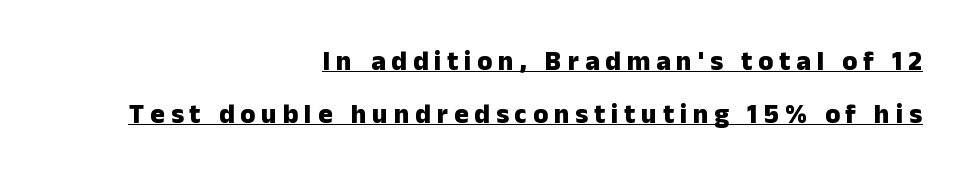
The image shows 27 px bold type, upright; set right-aligned, loose line spacing (1.95x), unusually wide letter spacing (+0.22 em), underlined.
